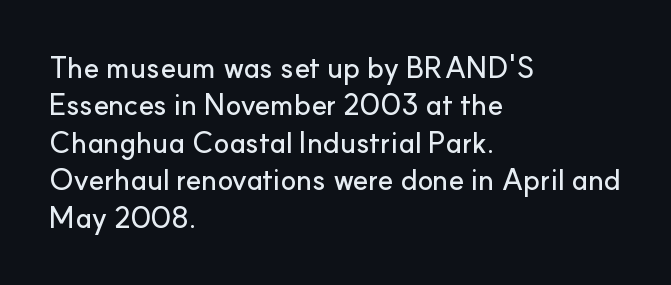
Q: Is the text italic (slanted)? A: No, it is upright.
Q: Is the typeface a serif or a sans-serif typeface? A: Sans-serif.
Q: Is the text underlined? A: No.
Q: How is the paragraph aligned? A: Left-aligned.
Q: Is the spacing between letters normal or unusually wide? A: Normal.
Q: Is the spacing between lines tight, normal or loose? A: Normal.
Q: Width (condensed, normal, or wide)? A: Normal.
Q: Stroke contrast? A: Low.
Q: x-height? A: Small.
Q: Monospaced? A: No.
